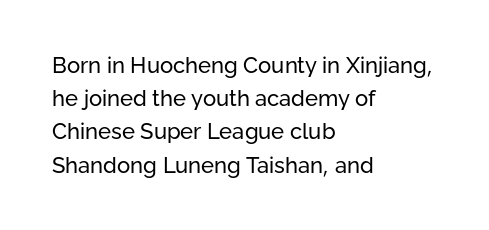
Q: Is the text bold? A: No.
Q: Is the text italic (slanted)? A: No, it is upright.
Q: Is the text underlined? A: No.
Q: How is the paragraph aligned? A: Left-aligned.
Q: Is the spacing between letters normal or unusually wide? A: Normal.
Q: Is the spacing between lines tight, normal or loose? A: Normal.
